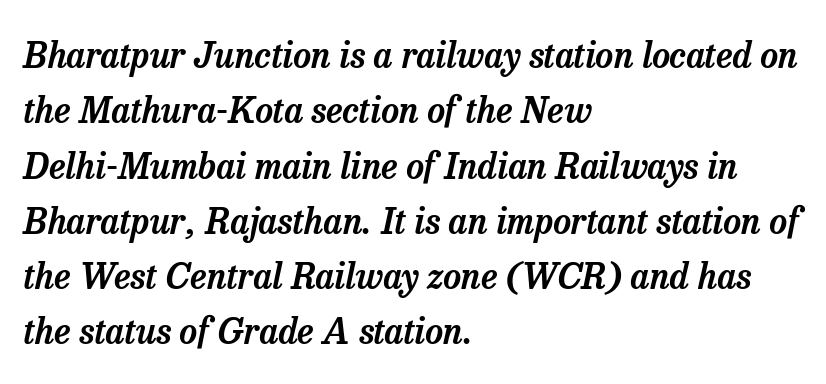
Q: Is the text italic (slanted)? A: Yes, it leans right by about 13 degrees.
Q: Is the typeface a serif or a sans-serif typeface? A: Serif.
Q: Is the text underlined? A: No.
Q: How is the paragraph aligned? A: Left-aligned.
Q: Is the spacing between letters normal or unusually wide? A: Normal.
Q: Is the spacing between lines tight, normal or loose? A: Normal.
Q: Width (condensed, normal, or wide)? A: Normal.
Q: Stroke contrast? A: Low.
Q: x-height? A: Medium.
Q: Monospaced? A: No.
